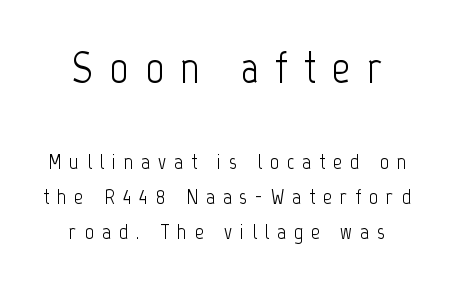
Q: Is the text bold? A: No.
Q: Is the text italic (slanted)? A: No, it is upright.
Q: Is the typeface a serif or a sans-serif typeface? A: Sans-serif.
Q: Is the text underlined? A: No.
Q: How is the paragraph aligned? A: Centered.
Q: Is the spacing between letters normal or unusually wide? A: Unusually wide.
Q: Is the spacing between lines tight, normal or loose? A: Normal.
Q: Which block of text is set in a larger size, the first (top) or the second (bottom)? A: The first (top) one.
Q: Width (condensed, normal, or wide)? A: Condensed.
Q: Stroke contrast? A: Low.
Q: x-height? A: Medium.
Q: Monospaced? A: No.
